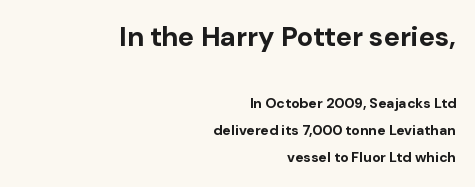
These lines are set flush right with a ragged left edge. Each glyph is drawn with heavy, bold strokes. Underline: absent. The lettering stays uniformly vertical, giving the passage a roman look.
